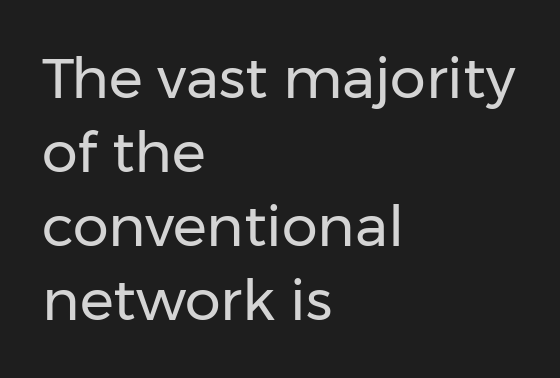
{"serif": "no", "italic": "no", "bold": "no", "weight": "regular", "width": "normal", "stroke_contrast": "low", "x_height": "medium", "monospaced": "no", "underline": "no", "align": "left", "line_spacing": "normal", "line_spacing_ratio": 1.3, "letter_spacing": "normal", "letter_spacing_em": 0.0, "glyph_px": 57}
